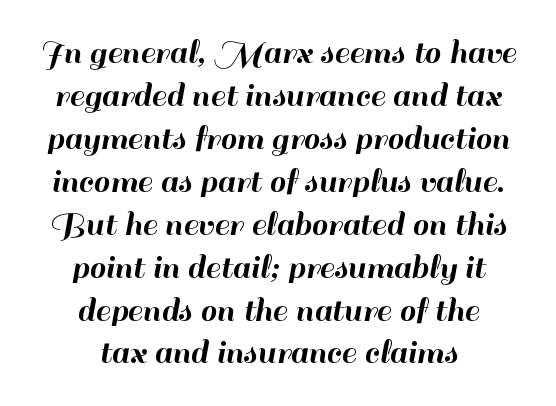
Q: Is the text italic (slanted)? A: Yes.
Q: Is the typeface a serif or a sans-serif typeface? A: Sans-serif.
Q: Is the text underlined? A: No.
Q: How is the paragraph aligned? A: Centered.
Q: Is the spacing between letters normal or unusually wide? A: Normal.
Q: Width (condensed, normal, or wide)? A: Normal.
Q: Stroke contrast? A: High.
Q: x-height? A: Small.
Q: Monospaced? A: No.
